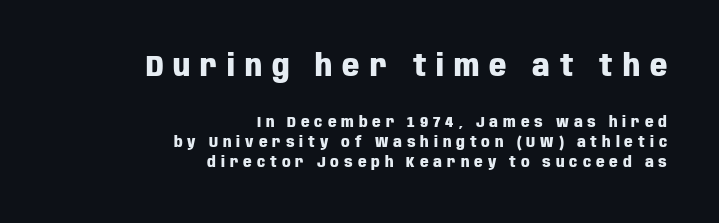
Is the letter spacing exaggerated? Yes — the characters are pushed far apart. Typesetter's note — upper block bumped up in size, lower block left smaller. These lines carry a lot of weight — the face is fully bold. Each letter keeps its own natural width here, so spacing adapts to shape.
